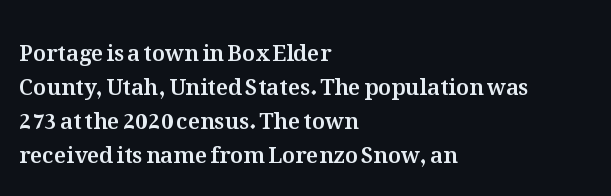
{"italic": "no", "underline": "no", "align": "left", "line_spacing": "normal", "line_spacing_ratio": 1.54, "letter_spacing": "normal", "letter_spacing_em": 0.0, "glyph_px": 22}
